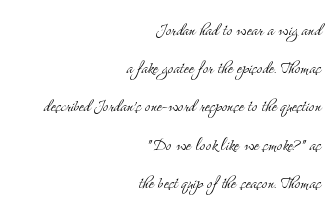
No letter is thick-stroked: the sample isn't bold. Right-aligned paragraph, ragged on the left. The letterforms sit shoulder to shoulder at normal distance. A clean baseline with only descenders dipping below it.
